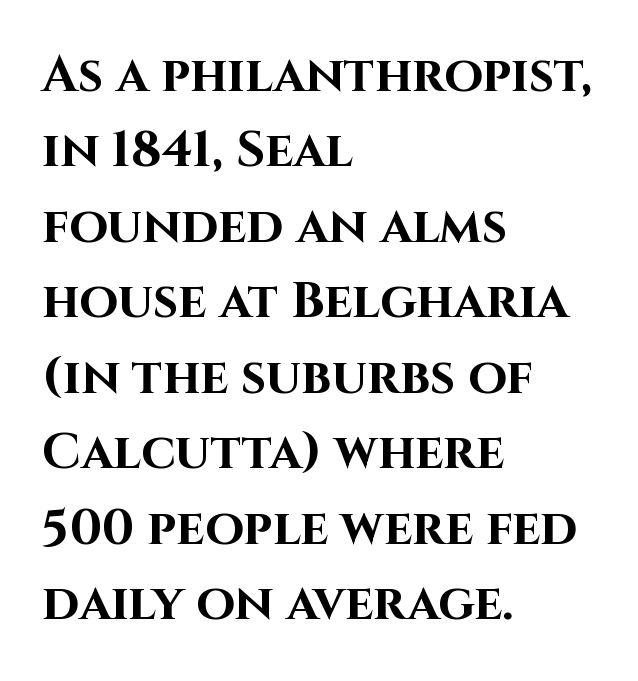
{"serif": "no", "italic": "no", "bold": "yes", "weight": "bold", "width": "normal", "stroke_contrast": "high", "x_height": "large", "monospaced": "no", "underline": "no", "align": "left", "line_spacing": "normal", "line_spacing_ratio": 1.51, "letter_spacing": "normal", "letter_spacing_em": 0.0, "glyph_px": 50}
